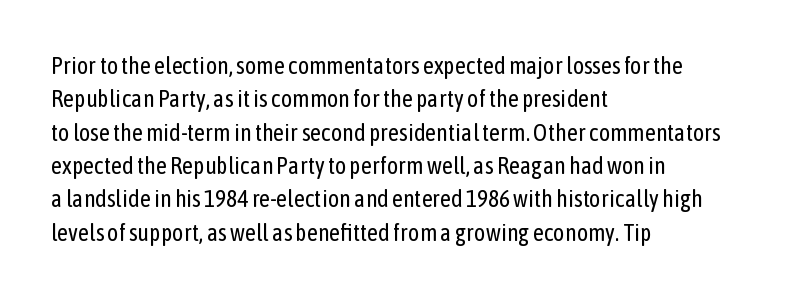
The letterforms sit at book weight or below. Posture: straight, roman, zero tilt. Tracking value appears to be zero — textbook default spacing. The passage shown stacks its lines at a standard gap. Is the block centered? No — it sits flush against the left margin. The foot of each line stays bare and open.
